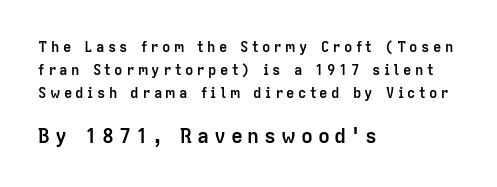
The second block has been scaled up relative to the first. Does the weight exceed regular? Yes, all the way to bold. Notice how descenders clear the ascenders below comfortably — that's standard leading. The paragraph has a hard left edge and a soft right edge. Anything drawn beneath the words? Only blank space. The tracking reads as deliberately expanded to a designer's eye.
